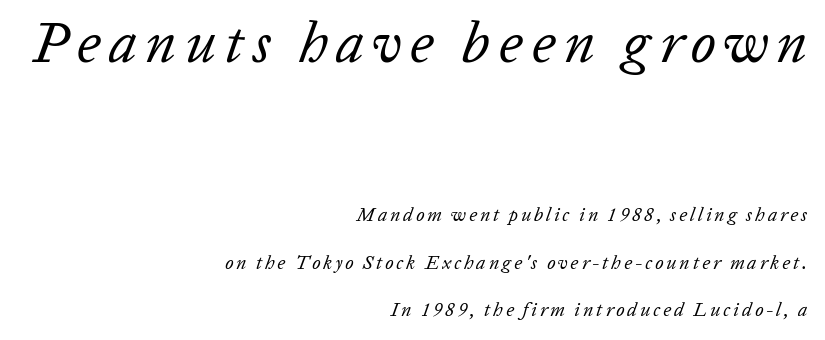
{"italic": "yes", "lean": "right", "slant_degrees": 20, "bold": "no", "weight": "regular", "width": "normal", "stroke_contrast": "low", "x_height": "medium", "monospaced": "no", "underline": "no", "align": "right", "line_spacing": "loose", "line_spacing_ratio": 2.5, "larger_block": "first", "size_ratio": 3.0, "glyph_px": 57}
